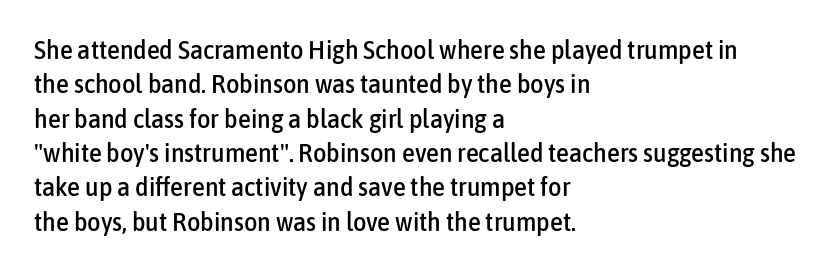
Q: Is the text italic (slanted)? A: No, it is upright.
Q: Is the text underlined? A: No.
Q: How is the paragraph aligned? A: Left-aligned.
Q: Is the spacing between letters normal or unusually wide? A: Normal.
Q: Is the spacing between lines tight, normal or loose? A: Normal.
